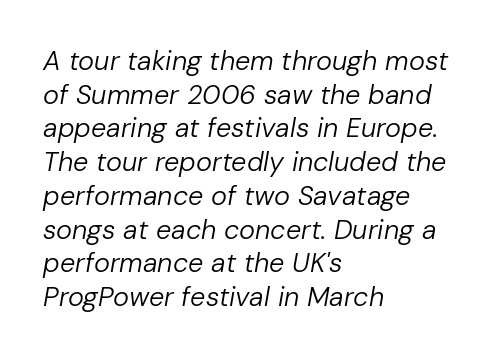
Q: Is the text bold? A: No.
Q: Is the text italic (slanted)? A: Yes, it leans right by about 10 degrees.
Q: Is the text underlined? A: No.
Q: How is the paragraph aligned? A: Left-aligned.
Q: Is the spacing between letters normal or unusually wide? A: Normal.
Q: Is the spacing between lines tight, normal or loose? A: Normal.
